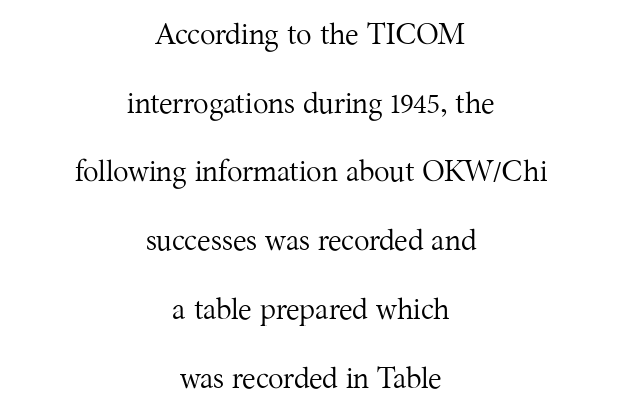
{"serif": "yes", "italic": "no", "bold": "no", "weight": "regular", "width": "normal", "stroke_contrast": "medium", "x_height": "medium", "monospaced": "no", "underline": "no", "align": "center", "line_spacing": "loose", "line_spacing_ratio": 2.37, "letter_spacing": "normal", "letter_spacing_em": 0.0, "glyph_px": 29}
